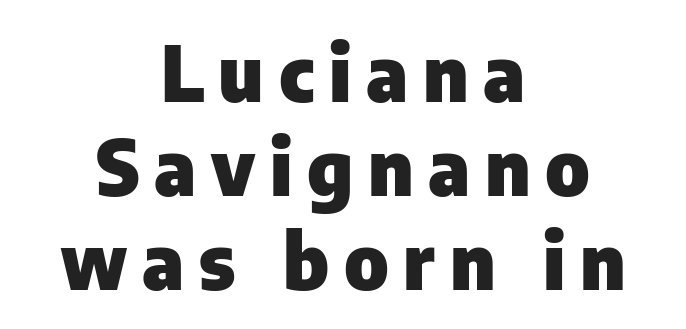
Q: Is the text bold? A: Yes.
Q: Is the text italic (slanted)? A: No, it is upright.
Q: Is the typeface a serif or a sans-serif typeface? A: Sans-serif.
Q: Is the text underlined? A: No.
Q: How is the paragraph aligned? A: Centered.
Q: Width (condensed, normal, or wide)? A: Normal.
Q: Stroke contrast? A: Low.
Q: x-height? A: Medium.
Q: Monospaced? A: No.
